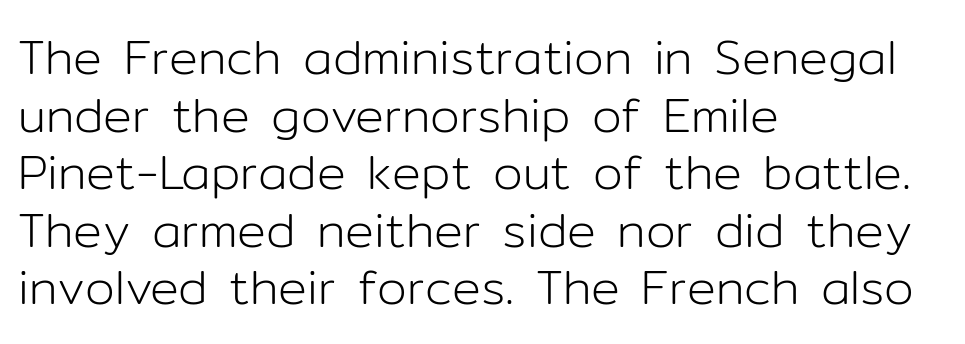
These lines are rendered in a variable-pitch font. The characters are drawn with everyday or finer stroke widths. Just letters on the line, the space beneath them empty. Typeset ragged right — the left edge is the straight one. In terms of letterspacing, this is plain default setting.
